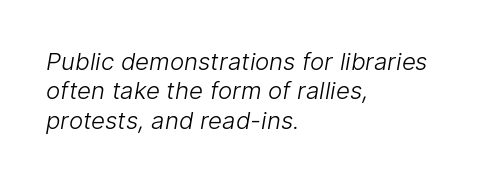
Q: Is the text bold? A: No.
Q: Is the text underlined? A: No.
Q: How is the paragraph aligned? A: Left-aligned.
Q: Is the spacing between letters normal or unusually wide? A: Normal.
